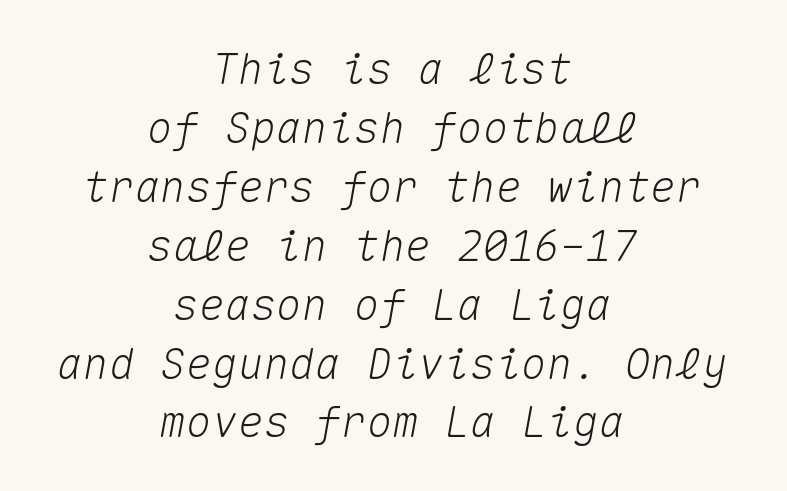
{"italic": "yes", "lean": "right", "slant_degrees": 10, "width": "normal", "stroke_contrast": "medium", "x_height": "medium", "monospaced": "yes", "underline": "no", "align": "center", "line_spacing": "normal", "line_spacing_ratio": 1.37, "letter_spacing": "normal", "letter_spacing_em": 0.0, "glyph_px": 43}
